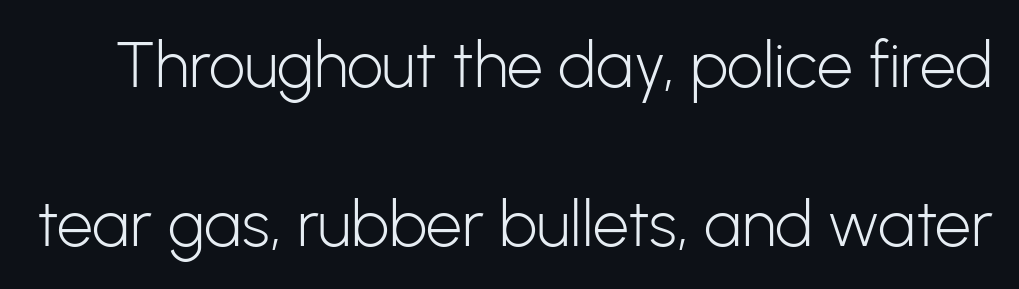
{"serif": "no", "italic": "no", "bold": "no", "weight": "light", "width": "normal", "stroke_contrast": "low", "x_height": "medium", "monospaced": "no", "underline": "no", "line_spacing": "loose", "line_spacing_ratio": 2.49, "letter_spacing": "normal", "letter_spacing_em": 0.0, "glyph_px": 64}
